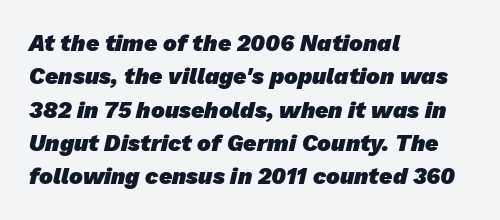
The image shows 23 px bold type; set left-aligned, normal line spacing (1.45x), normal letter spacing, not underlined.
